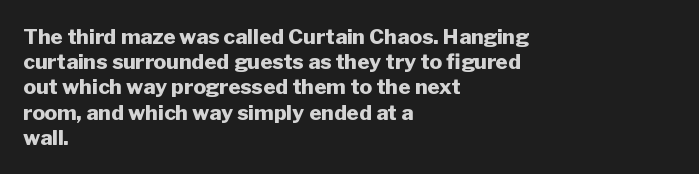
{"italic": "no", "bold": "yes", "underline": "no", "align": "left", "line_spacing_ratio": 1.2, "letter_spacing": "normal", "letter_spacing_em": 0.0, "glyph_px": 21}
